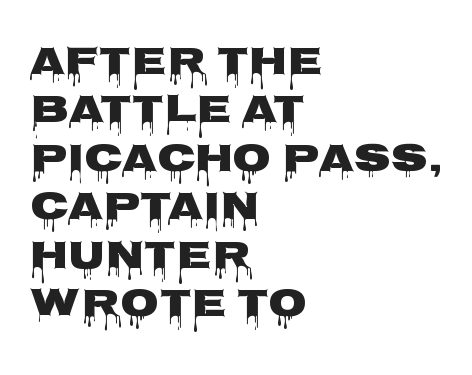
{"serif": "no", "italic": "no", "bold": "yes", "weight": "heavy", "width": "wide", "stroke_contrast": "low", "x_height": "large", "monospaced": "no", "underline": "no", "align": "left", "line_spacing_ratio": 1.21, "letter_spacing": "normal", "letter_spacing_em": 0.0, "glyph_px": 40}
